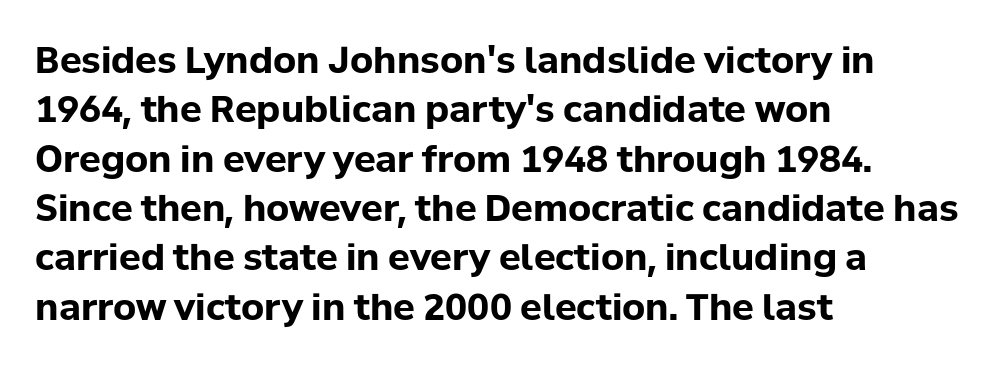
The image shows 36 px bold sans-serif type, upright; set left-aligned, normal line spacing (1.37x), normal letter spacing, not underlined; low stroke contrast and a medium x-height.
